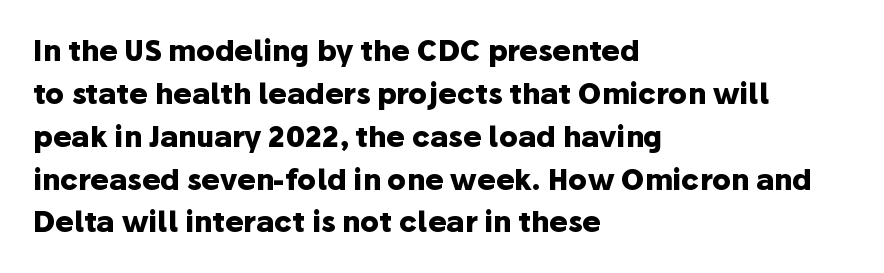
The image shows 28 px heavy sans-serif type, upright; set left-aligned, normal line spacing (1.53x), normal letter spacing, not underlined; low stroke contrast and a medium x-height.
